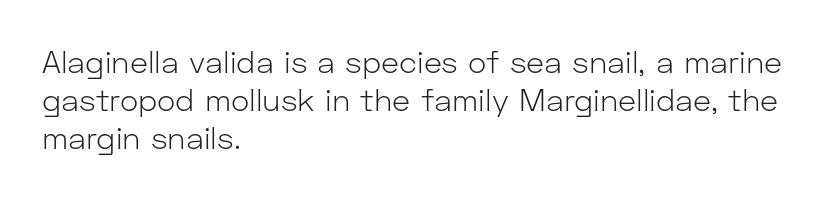
Q: Is the text bold? A: No.
Q: Is the text italic (slanted)? A: No, it is upright.
Q: Is the typeface a serif or a sans-serif typeface? A: Sans-serif.
Q: Is the text underlined? A: No.
Q: How is the paragraph aligned? A: Left-aligned.
Q: Is the spacing between letters normal or unusually wide? A: Normal.
Q: Width (condensed, normal, or wide)? A: Normal.
Q: Stroke contrast? A: Low.
Q: x-height? A: Medium.
Q: Monospaced? A: No.
